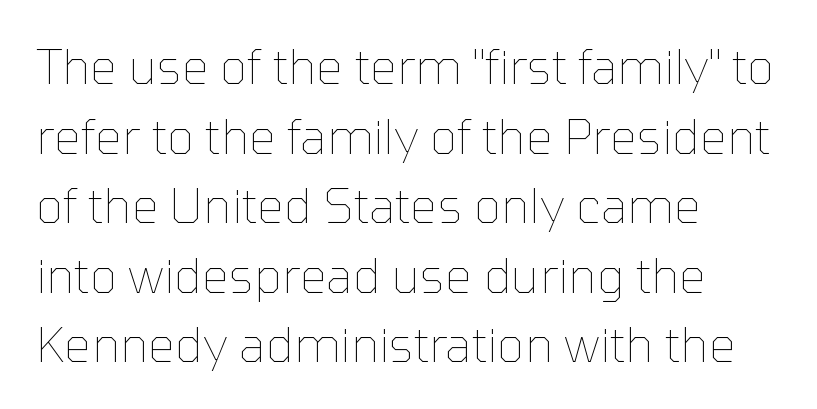
The image shows 48 px thin type, upright; set left-aligned, normal line spacing (1.45x), normal letter spacing, not underlined; low stroke contrast and a medium x-height.
